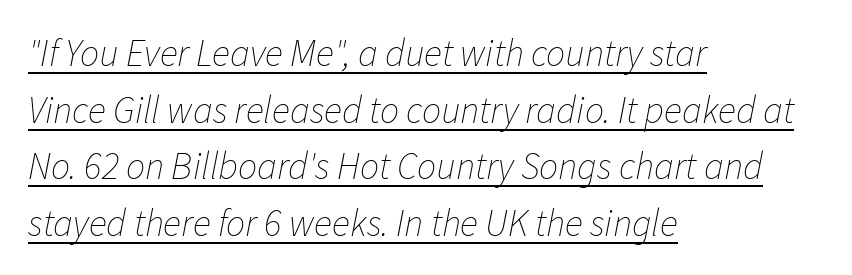
{"italic": "yes", "lean": "right", "slant_degrees": 11, "bold": "no", "weight": "thin", "width": "normal", "stroke_contrast": "low", "x_height": "medium", "monospaced": "no", "underline": "yes", "align": "left", "line_spacing": "normal", "line_spacing_ratio": 1.49, "letter_spacing": "normal", "letter_spacing_em": 0.0, "glyph_px": 38}
